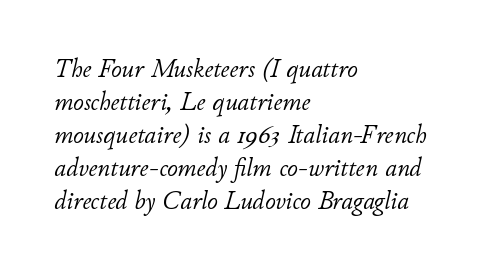
{"italic": "yes", "lean": "right", "slant_degrees": 11, "bold": "no", "underline": "no", "align": "left", "line_spacing": "normal", "line_spacing_ratio": 1.27, "letter_spacing": "normal", "letter_spacing_em": 0.0, "glyph_px": 26}
